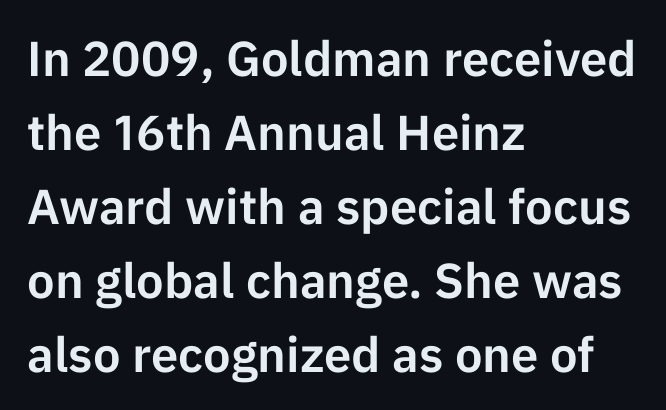
Q: Is the text italic (slanted)? A: No, it is upright.
Q: Is the typeface a serif or a sans-serif typeface? A: Sans-serif.
Q: Is the text underlined? A: No.
Q: How is the paragraph aligned? A: Left-aligned.
Q: Is the spacing between letters normal or unusually wide? A: Normal.
Q: Is the spacing between lines tight, normal or loose? A: Normal.
Q: Width (condensed, normal, or wide)? A: Normal.
Q: Stroke contrast? A: Low.
Q: x-height? A: Medium.
Q: Monospaced? A: No.
